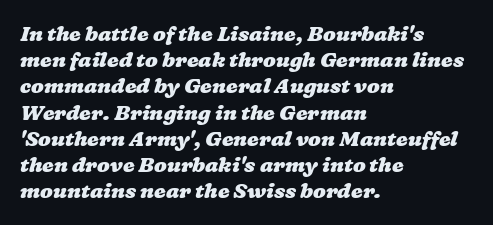
In CSS terms this would be text-align: left. Here the glyphs are tracked normally, forming tight word shapes. The zone under the glyphs is completely vacant. How would I describe the line gaps? Plain and ordinary. On the weight axis this lands at bold, roughly 700.
